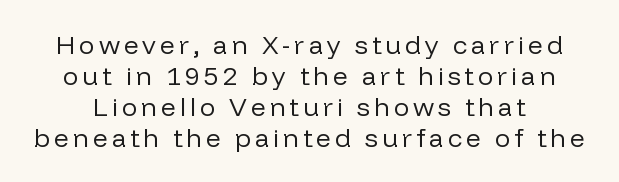
The image shows 26 px text type, upright; set line spacing 1.19x, not underlined.
